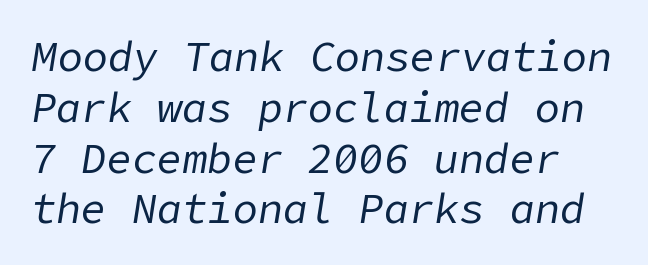
{"italic": "yes", "lean": "right", "slant_degrees": 9, "bold": "no", "weight": "regular", "width": "normal", "stroke_contrast": "low", "x_height": "medium", "underline": "no", "align": "left", "line_spacing_ratio": 1.21, "letter_spacing": "normal", "letter_spacing_em": 0.0, "glyph_px": 42}
